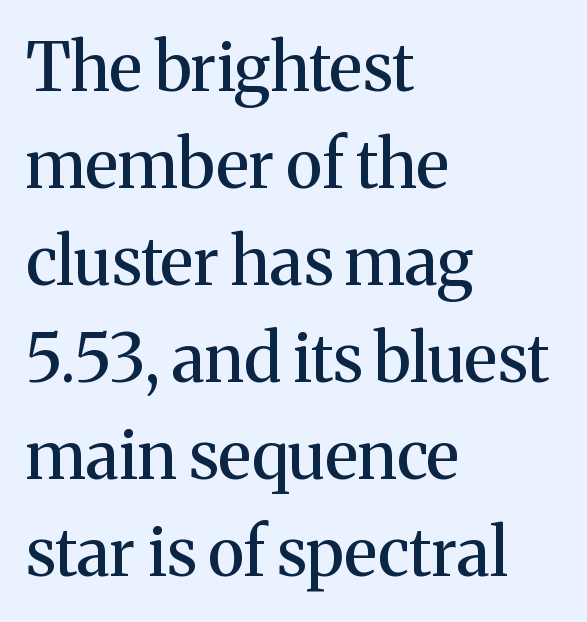
The image shows 66 px serif type, upright; set left-aligned, normal line spacing (1.47x), normal letter spacing, not underlined; medium stroke contrast and a medium x-height.
